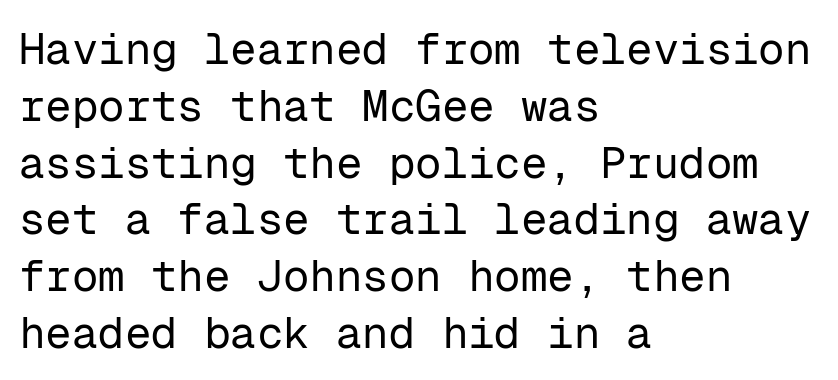
The image shows 44 px regular-weight sans-serif type, upright, monospaced; set left-aligned, normal line spacing (1.29x), normal letter spacing, not underlined; low stroke contrast and a medium x-height.
